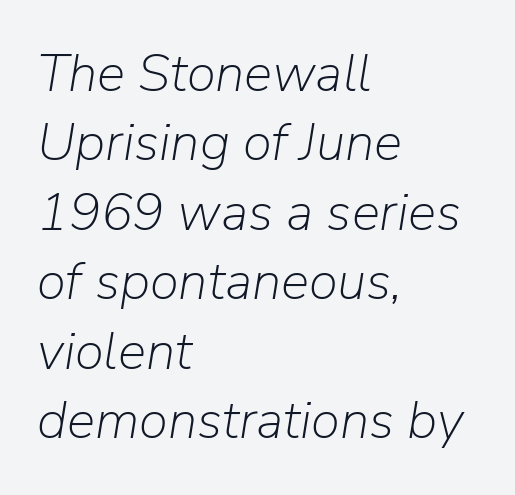
The image shows 53 px light type, italic (leaning right); set left-aligned, normal line spacing (1.31x), normal letter spacing, not underlined; low stroke contrast and a medium x-height.
